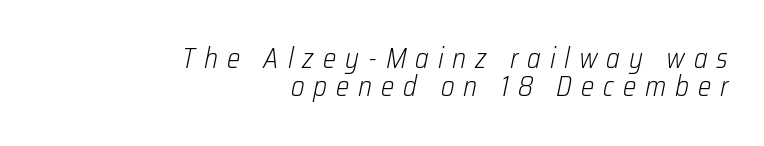
The image shows 28 px light, condensed type, italic (leaning right); set right-aligned, tight line spacing (1.01x), unusually wide letter spacing (+0.32 em), not underlined; low stroke contrast and a medium x-height.
